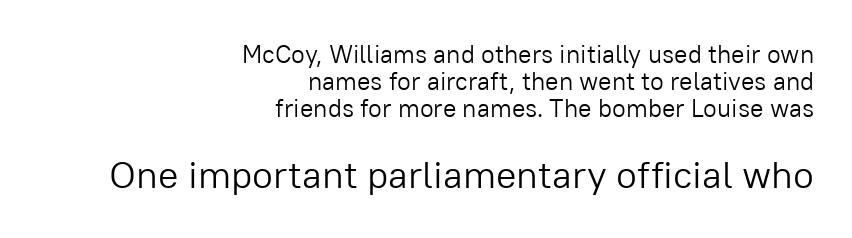
{"serif": "no", "italic": "no", "bold": "no", "weight": "light", "width": "normal", "stroke_contrast": "low", "x_height": "medium", "monospaced": "no", "underline": "no", "align": "right", "line_spacing": "tight", "line_spacing_ratio": 1.09, "letter_spacing": "normal", "letter_spacing_em": 0.0, "larger_block": "second", "size_ratio": 1.52, "glyph_px": 38}
